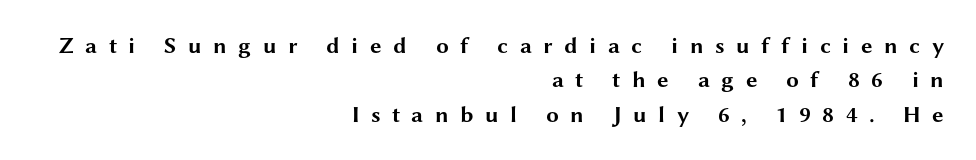
{"italic": "no", "bold": "yes", "underline": "no", "align": "right", "line_spacing": "normal", "line_spacing_ratio": 1.49, "letter_spacing": "wide", "letter_spacing_em": 0.5, "glyph_px": 23}
